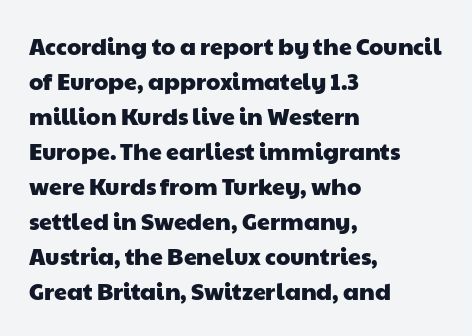
Line starts are locked; line ends wander. Summary of vertical rhythm: regular, with standard interline spacing. What stands out about the letter spacing? Nothing — it is the standard amount. Each row of text sits above clean, open space.
